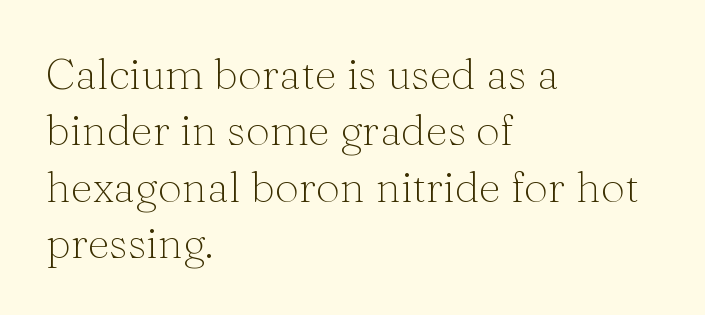
Whoever set this chose a conventional vertical rhythm. Each word holds together tightly as a unit, with standard inter-letter gaps. Weight: regular or lighter. Do the letters lean? They stand straight. Glance below the letters and you will spot only blank space. If you drew a ruler down the left edge, every line would touch it.
